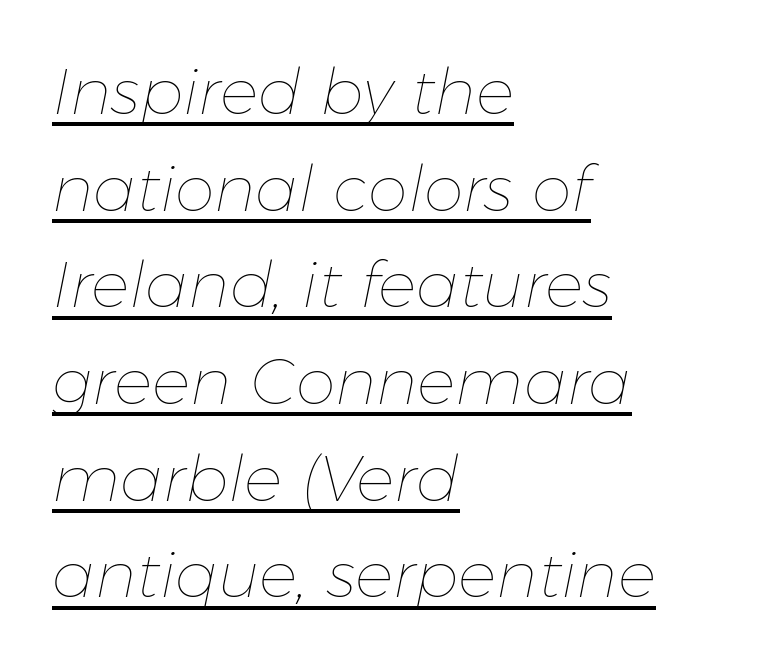
The image shows 64 px thin type, italic (leaning right); set left-aligned, normal line spacing (1.51x), normal letter spacing, underlined; low stroke contrast and a medium x-height.
